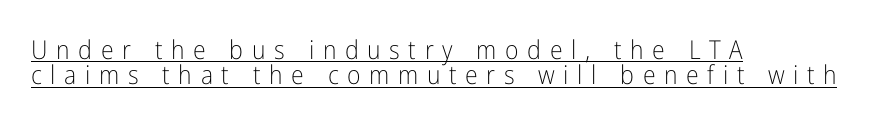
Q: Is the text bold? A: No.
Q: Is the text italic (slanted)? A: No, it is upright.
Q: Is the text underlined? A: Yes.
Q: How is the paragraph aligned? A: Left-aligned.
Q: Is the spacing between letters normal or unusually wide? A: Unusually wide.
Q: Is the spacing between lines tight, normal or loose? A: Tight.
